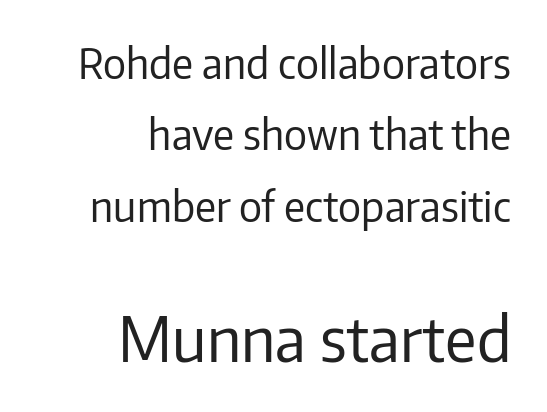
Q: Is the text bold? A: No.
Q: Is the text italic (slanted)? A: No, it is upright.
Q: Is the typeface a serif or a sans-serif typeface? A: Sans-serif.
Q: Is the text underlined? A: No.
Q: How is the paragraph aligned? A: Right-aligned.
Q: Is the spacing between letters normal or unusually wide? A: Normal.
Q: Which block of text is set in a larger size, the first (top) or the second (bottom)? A: The second (bottom) one.
Q: Width (condensed, normal, or wide)? A: Normal.
Q: Stroke contrast? A: Low.
Q: x-height? A: Medium.
Q: Monospaced? A: No.
